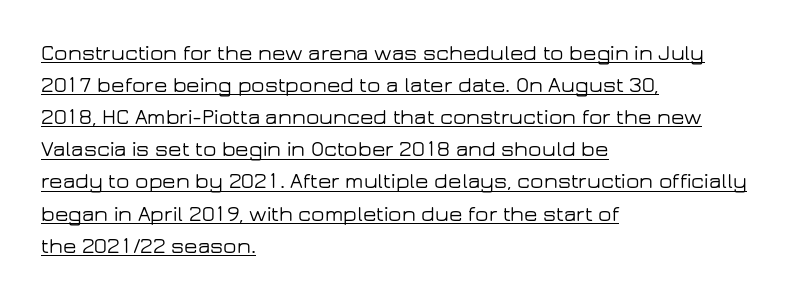
Horizontal alignment here is leftward, the default for most running prose. Regarding leading, the lines here are spaced in the standard way. The face used here is rendered with its standard letterfit. The words here are underlined. The lettering holds an erect, upright posture throughout.
